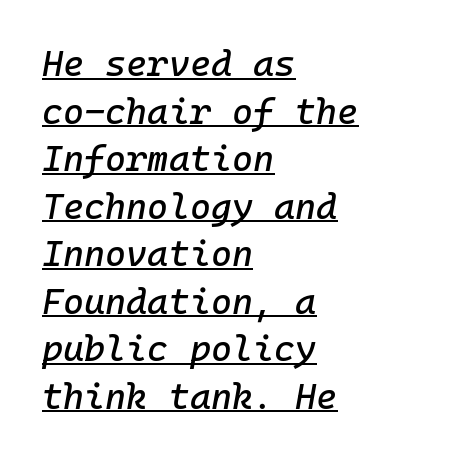
The leading is moderate, giving the passage an even texture. A typographer would call this underscored text. Looking at the ascenders, they clearly lean. Tracking here is standard; glyphs follow each other at the usual distance. Is the block centered? No — it sits flush against the left margin.
